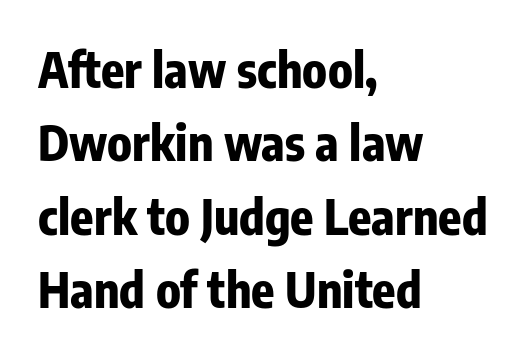
{"serif": "no", "italic": "no", "bold": "yes", "weight": "bold", "width": "condensed", "stroke_contrast": "low", "x_height": "medium", "monospaced": "no", "underline": "no", "align": "left", "line_spacing": "normal", "line_spacing_ratio": 1.53, "letter_spacing": "normal", "letter_spacing_em": 0.0, "glyph_px": 48}
